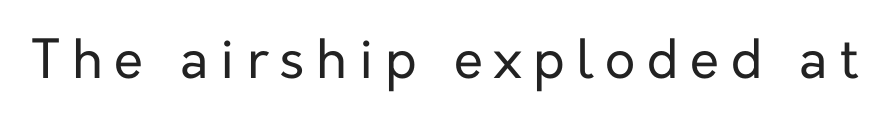
Has an underline been added? It has not. Do the letters lean? They stand straight. A typesetter would label this face a sans. The face used here is proportionally spaced, like ordinary book or web type. The tracking jumps out immediately: characters are airy and widely separated.
